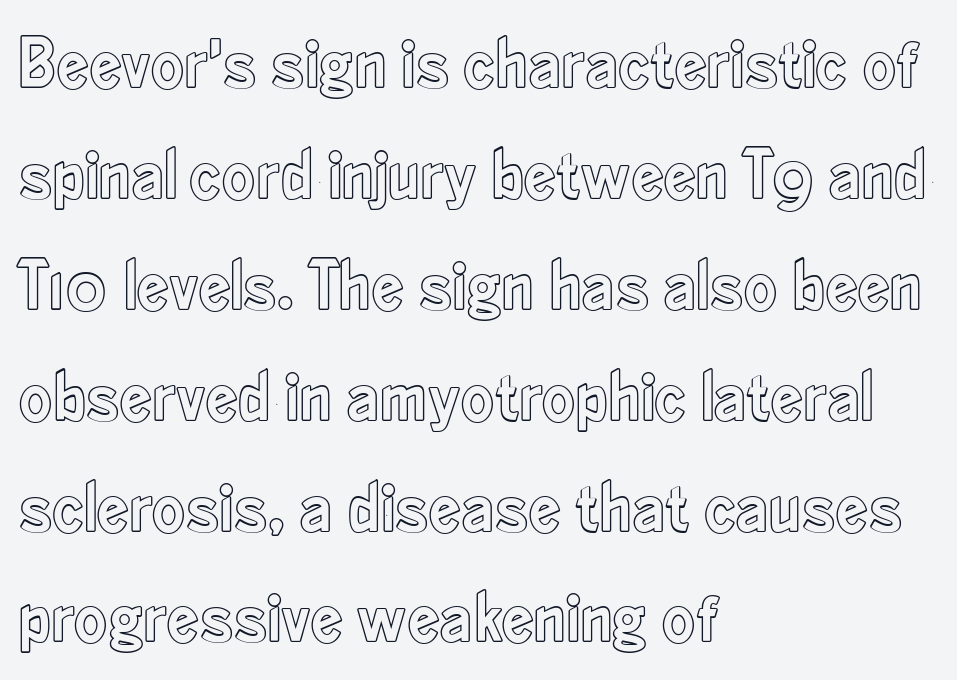
Q: Is the text italic (slanted)? A: No, it is upright.
Q: Is the text underlined? A: No.
Q: How is the paragraph aligned? A: Left-aligned.
Q: Is the spacing between letters normal or unusually wide? A: Normal.
Q: Is the spacing between lines tight, normal or loose? A: Normal.
Q: Width (condensed, normal, or wide)? A: Condensed.
Q: x-height? A: Small.
Q: Monospaced? A: No.
